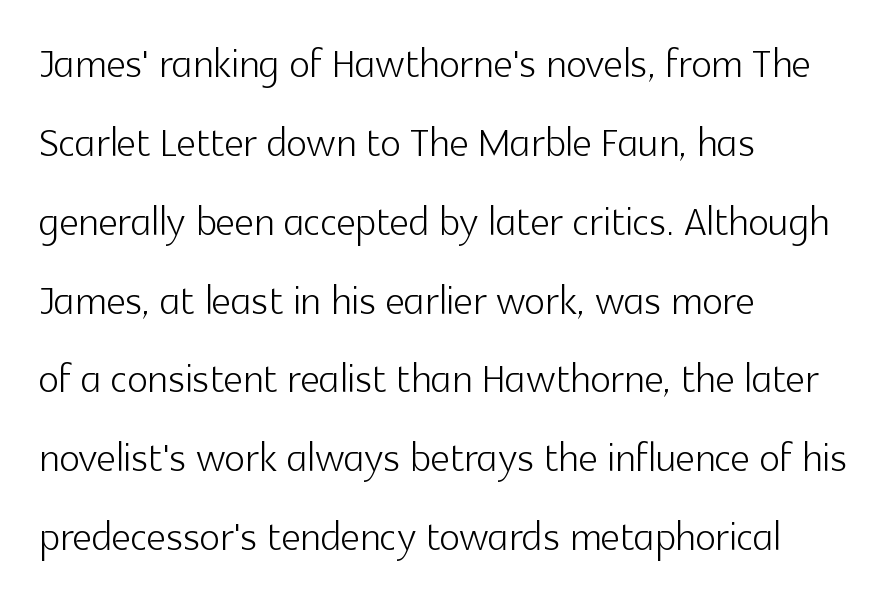
The image shows 54 px light sans-serif type, upright; set left-aligned, normal line spacing (1.46x), normal letter spacing, not underlined; a medium x-height.
